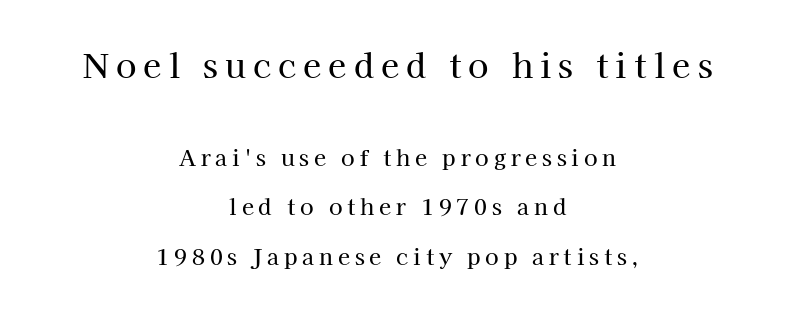
Type size steps down from the first block to the second. Note the varied advance widths — an 'i' is clearly narrower than an 'm'. No italicization has been applied; the sample stays upright. Check where the strokes stop: tiny serifs finish them off.
